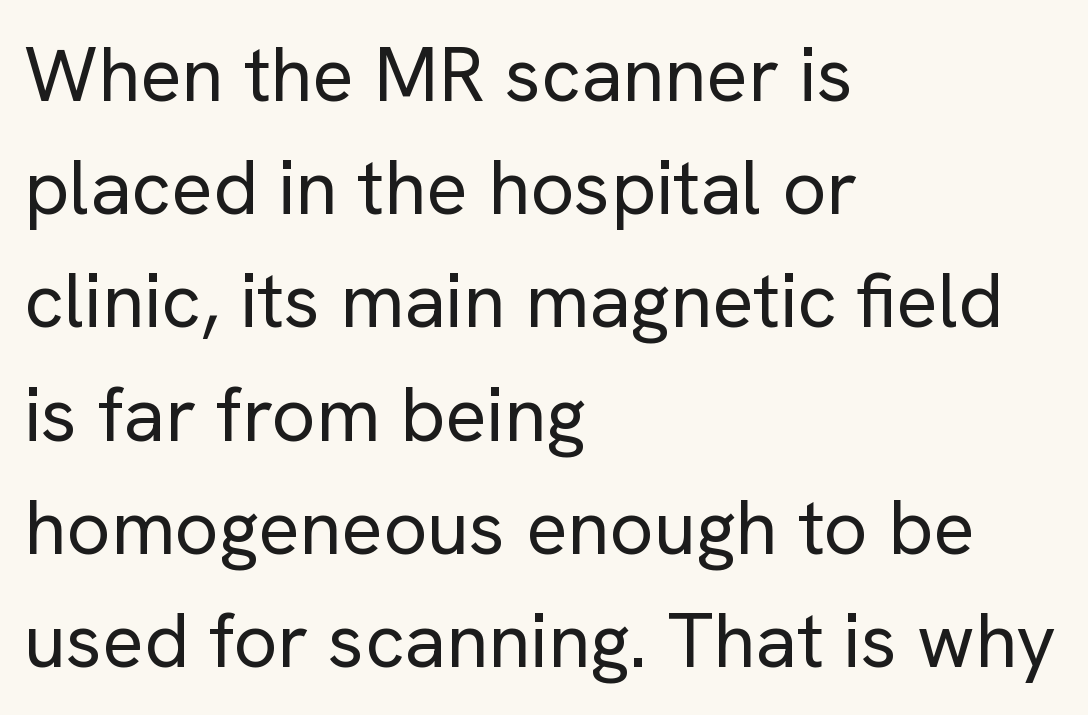
{"serif": "no", "italic": "no", "bold": "no", "weight": "regular", "width": "normal", "stroke_contrast": "low", "x_height": "medium", "monospaced": "no", "underline": "no", "align": "left", "line_spacing": "normal", "line_spacing_ratio": 1.47, "letter_spacing": "normal", "letter_spacing_em": 0.0, "glyph_px": 77}
